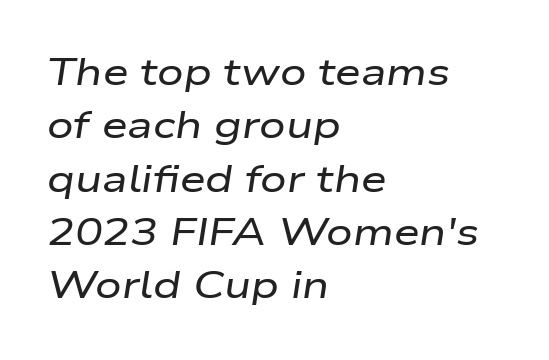
The image shows 37 px wide type, italic (leaning right); set left-aligned, normal line spacing (1.44x), normal letter spacing, not underlined; low stroke contrast and a medium x-height.
